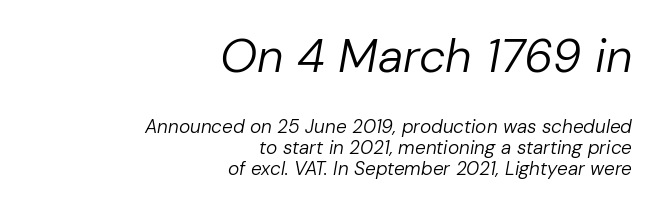
Q: Is the text bold? A: No.
Q: Is the text italic (slanted)? A: Yes, it leans right by about 10 degrees.
Q: Is the text underlined? A: No.
Q: How is the paragraph aligned? A: Right-aligned.
Q: Is the spacing between letters normal or unusually wide? A: Normal.
Q: Is the spacing between lines tight, normal or loose? A: Tight.
Q: Which block of text is set in a larger size, the first (top) or the second (bottom)? A: The first (top) one.
Q: Width (condensed, normal, or wide)? A: Normal.
Q: Stroke contrast? A: Low.
Q: x-height? A: Medium.
Q: Monospaced? A: No.
